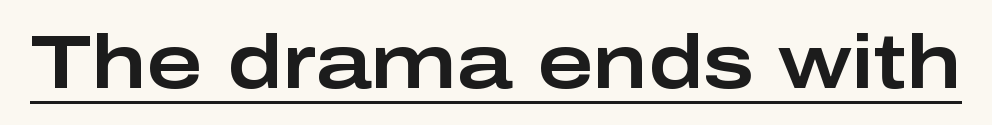
Q: Is the text italic (slanted)? A: No, it is upright.
Q: Is the typeface a serif or a sans-serif typeface? A: Sans-serif.
Q: Is the text underlined? A: Yes.
Q: Is the spacing between letters normal or unusually wide? A: Normal.
Q: Width (condensed, normal, or wide)? A: Wide.
Q: Stroke contrast? A: Low.
Q: x-height? A: Medium.
Q: Monospaced? A: No.
